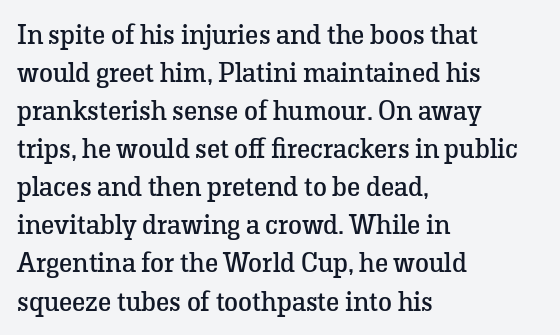
The image shows 28 px regular-weight serif type, upright; set left-aligned, normal line spacing (1.36x), normal letter spacing, not underlined; low stroke contrast and a medium x-height.
